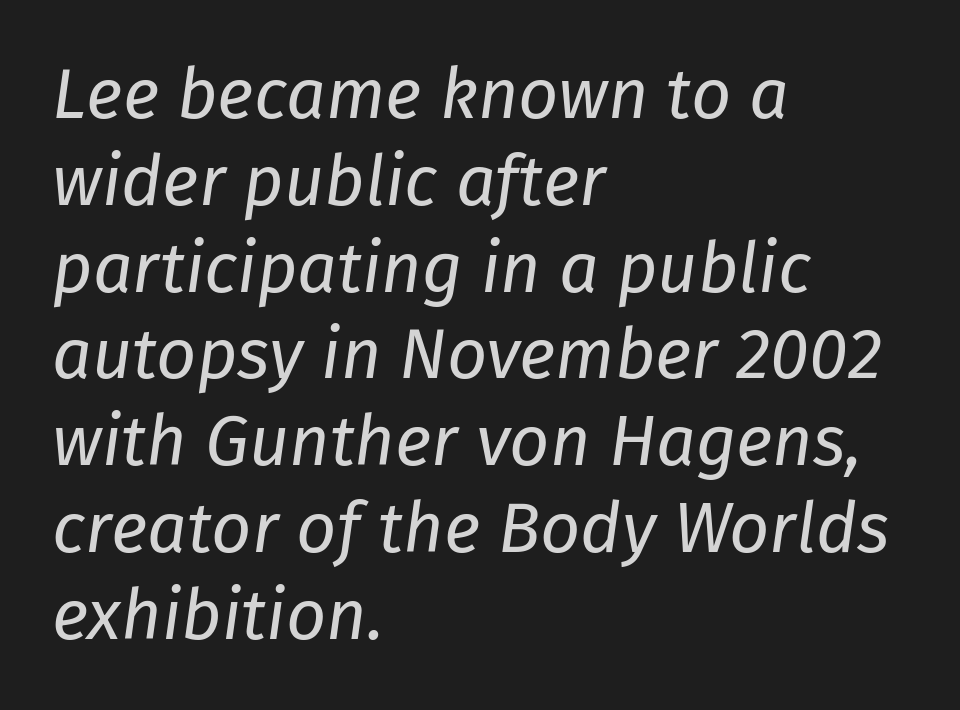
Q: Is the text bold? A: No.
Q: Is the text italic (slanted)? A: Yes, it leans right by about 8 degrees.
Q: Is the text underlined? A: No.
Q: How is the paragraph aligned? A: Left-aligned.
Q: Is the spacing between letters normal or unusually wide? A: Normal.
Q: Width (condensed, normal, or wide)? A: Normal.
Q: Stroke contrast? A: Low.
Q: x-height? A: Medium.
Q: Monospaced? A: No.
